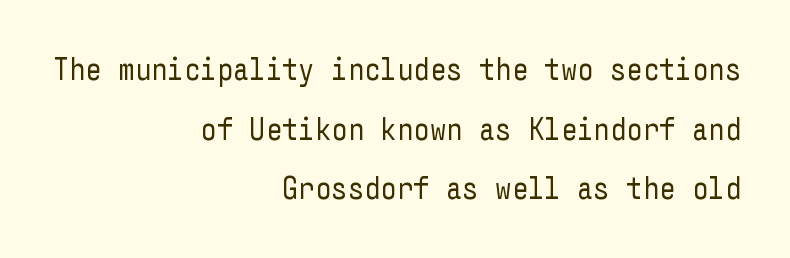
Q: Is the text bold? A: No.
Q: Is the text italic (slanted)? A: No, it is upright.
Q: Is the typeface a serif or a sans-serif typeface? A: Sans-serif.
Q: Is the text underlined? A: No.
Q: How is the paragraph aligned? A: Right-aligned.
Q: Is the spacing between letters normal or unusually wide? A: Normal.
Q: Width (condensed, normal, or wide)? A: Condensed.
Q: Stroke contrast? A: Low.
Q: x-height? A: Medium.
